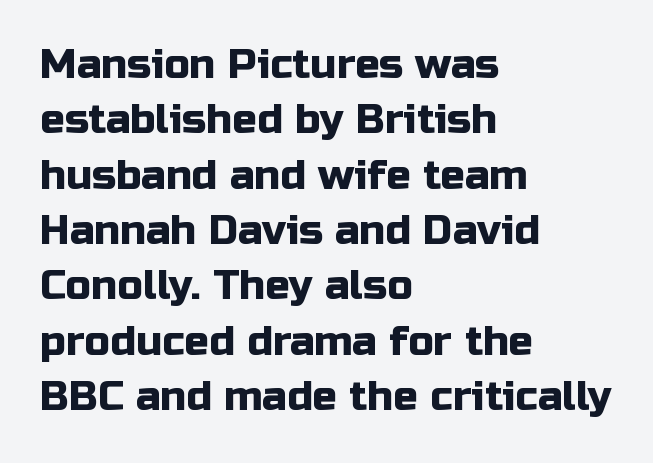
{"serif": "no", "italic": "no", "width": "normal", "stroke_contrast": "low", "x_height": "medium", "monospaced": "no", "underline": "no", "align": "left", "line_spacing": "normal", "line_spacing_ratio": 1.35, "letter_spacing": "normal", "letter_spacing_em": 0.0, "glyph_px": 41}
